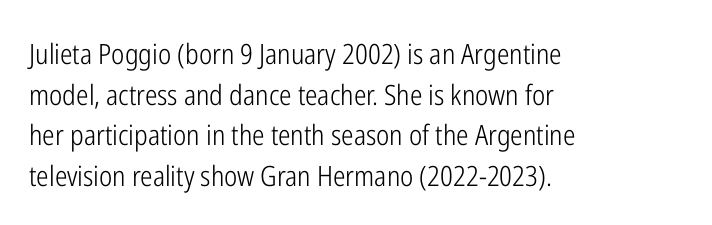
{"serif": "no", "italic": "no", "bold": "no", "weight": "light", "width": "condensed", "stroke_contrast": "low", "x_height": "medium", "monospaced": "no", "underline": "no", "align": "left", "line_spacing": "normal", "line_spacing_ratio": 1.45, "letter_spacing": "normal", "letter_spacing_em": 0.0, "glyph_px": 28}
